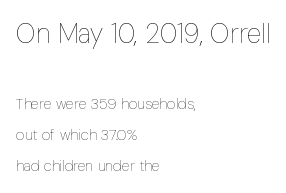
The image shows 27 px text type, upright; set left-aligned, loose line spacing (2.08x), normal letter spacing, not underlined; the first (top) block is 1.8x larger.
